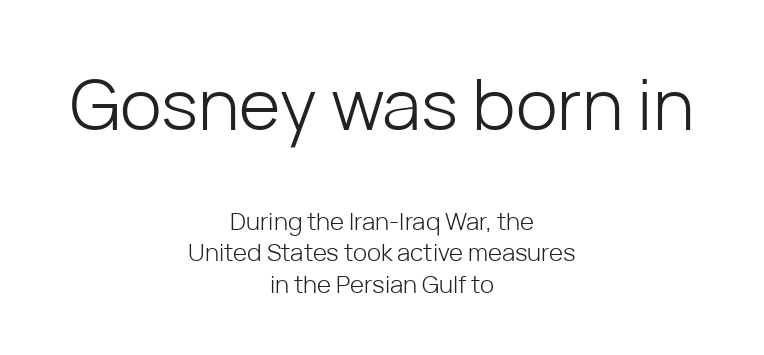
{"serif": "no", "italic": "no", "bold": "no", "weight": "light", "width": "normal", "stroke_contrast": "low", "x_height": "medium", "monospaced": "no", "underline": "no", "align": "center", "line_spacing": "normal", "line_spacing_ratio": 1.31, "letter_spacing": "normal", "letter_spacing_em": 0.0, "larger_block": "first", "size_ratio": 2.96, "glyph_px": 71}
